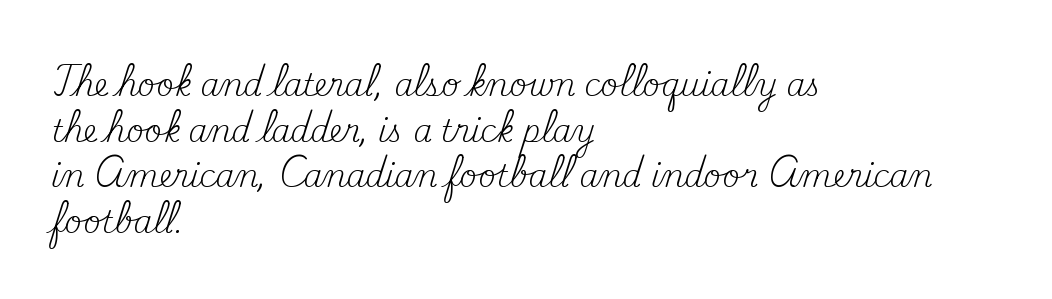
The image shows 30 px regular-weight serif type; set left-aligned, normal line spacing (1.52x), normal letter spacing, not underlined; medium stroke contrast and a small x-height.
